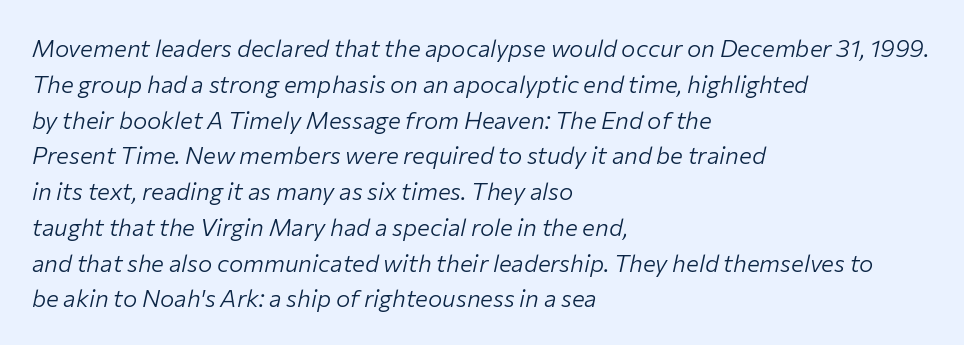
Q: Is the text bold? A: No.
Q: Is the text italic (slanted)? A: Yes, it leans right by about 12 degrees.
Q: Is the text underlined? A: No.
Q: How is the paragraph aligned? A: Left-aligned.
Q: Is the spacing between letters normal or unusually wide? A: Normal.
Q: Is the spacing between lines tight, normal or loose? A: Normal.
